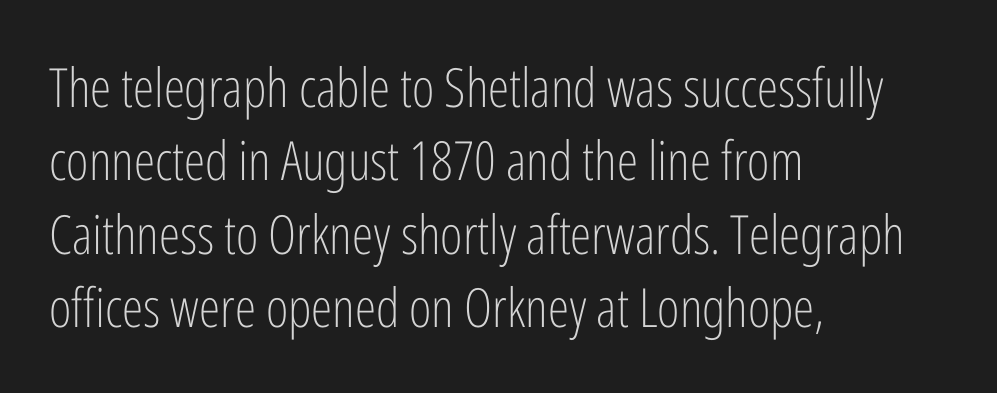
The image shows 54 px light, condensed sans-serif type, upright; set left-aligned, normal line spacing (1.36x), normal letter spacing, not underlined; low stroke contrast and a medium x-height.
